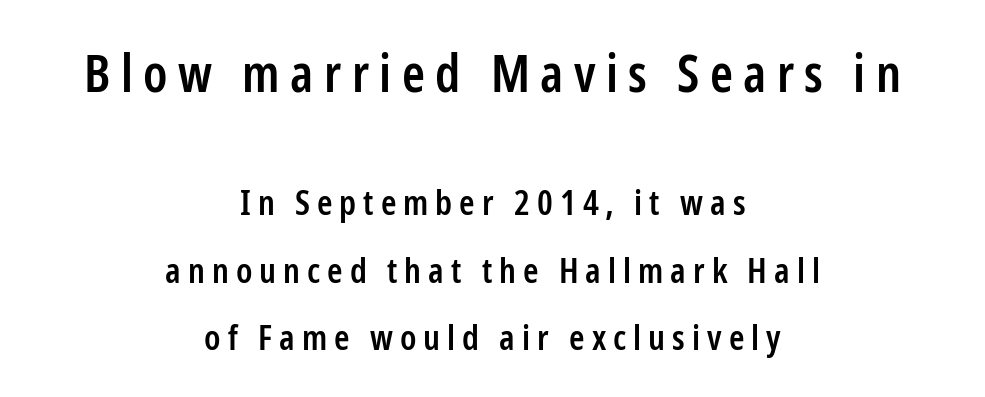
{"serif": "no", "italic": "no", "bold": "semi", "weight": "semibold", "width": "condensed", "stroke_contrast": "low", "x_height": "medium", "monospaced": "no", "underline": "no", "align": "center", "line_spacing": "loose", "line_spacing_ratio": 1.92, "letter_spacing": "wide", "letter_spacing_em": 0.2, "larger_block": "first", "size_ratio": 1.49, "glyph_px": 52}
